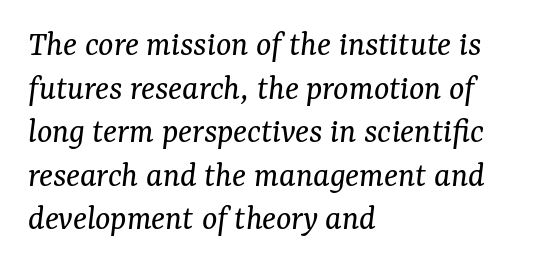
Each row of text sits above clean, open space. The glyphs look as if they've been sheared to an angle. The font family rendered here belongs to the serif group. The strokes are not fattened; the text isn't bold.
